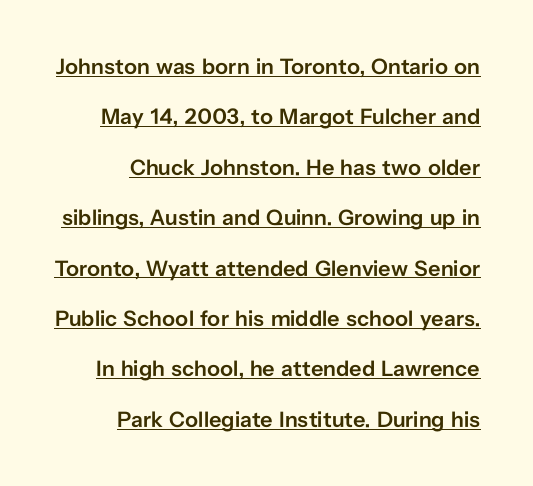
Q: Is the text bold? A: Semi-bold.
Q: Is the text italic (slanted)? A: No, it is upright.
Q: Is the text underlined? A: Yes.
Q: How is the paragraph aligned? A: Right-aligned.
Q: Is the spacing between letters normal or unusually wide? A: Normal.
Q: Is the spacing between lines tight, normal or loose? A: Loose.
